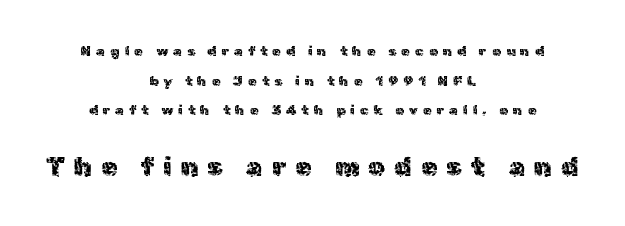
{"italic": "no", "underline": "no", "align": "center", "line_spacing": "loose", "line_spacing_ratio": 2.11, "letter_spacing": "wide", "letter_spacing_em": 0.36, "larger_block": "second", "size_ratio": 1.86, "glyph_px": 26}
